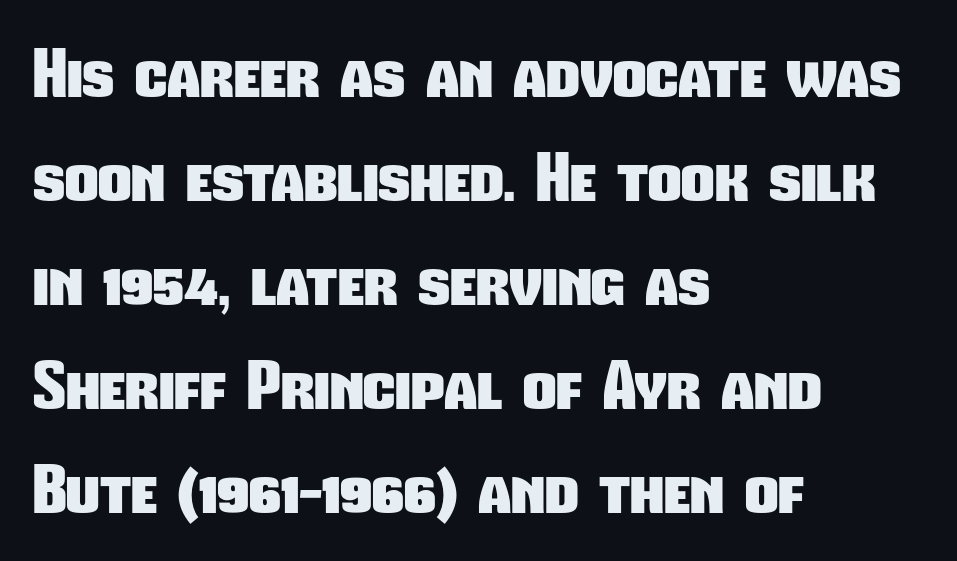
Compared with an ordinary text face, these strokes are far heavier — a full bold. Font category for this specimen: sans-serif. Glyph-to-glyph distance matches everyday printed text. These lines are set flush left with a ragged right edge. The designer left line spacing at the default. Decoration check: the copy has no underline.
